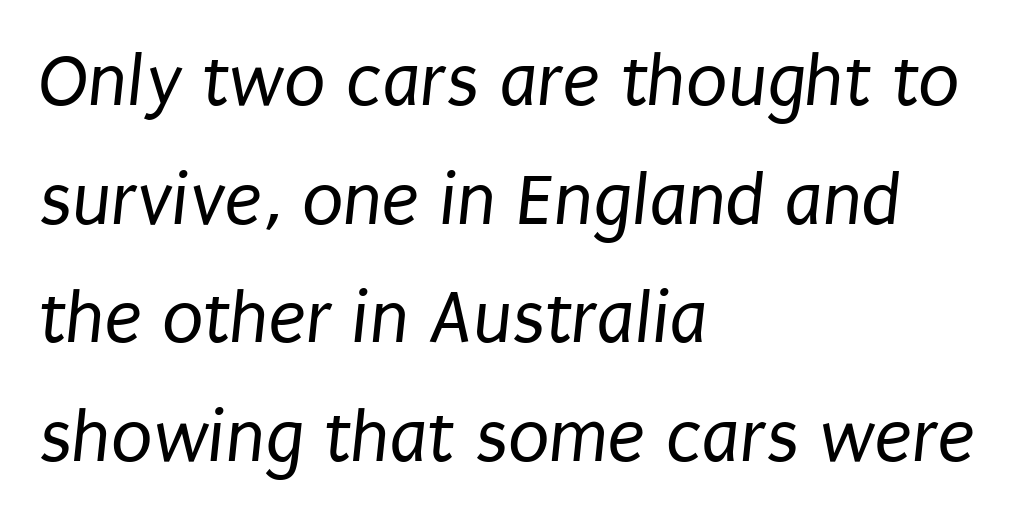
{"serif": "no", "bold": "no", "weight": "regular", "width": "condensed", "stroke_contrast": "low", "x_height": "large", "monospaced": "no", "underline": "no", "align": "left", "line_spacing": "normal", "line_spacing_ratio": 1.56, "letter_spacing": "normal", "letter_spacing_em": 0.0, "glyph_px": 76}
